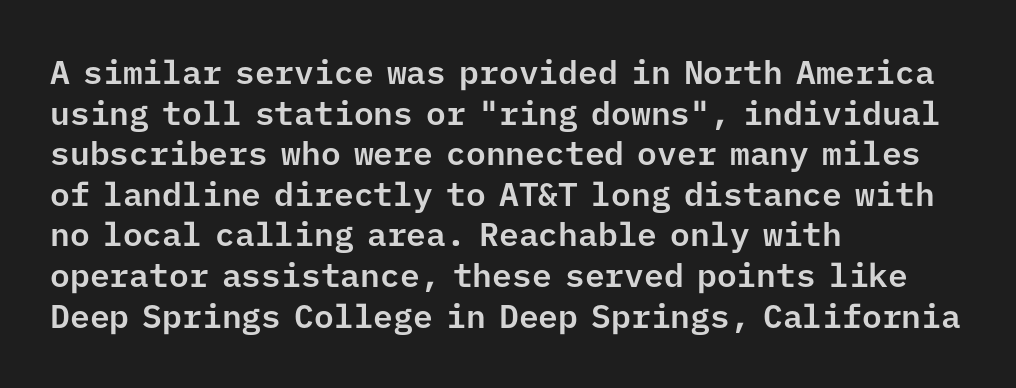
The face used here is rendered with its standard letterfit. The characters display no serif detailing; their extremities are plain. Descender tails drop into unmarked territory. Every character here occupies the same horizontal width, giving the sample a typewriter-like rhythm.
